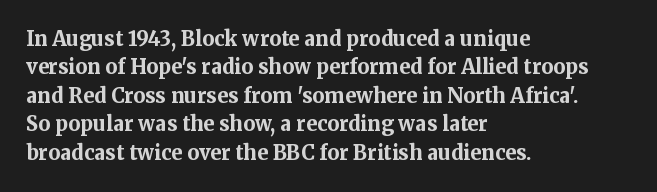
The image shows 20 px bold type, upright; set left-aligned, normal line spacing (1.42x), normal letter spacing, not underlined.
